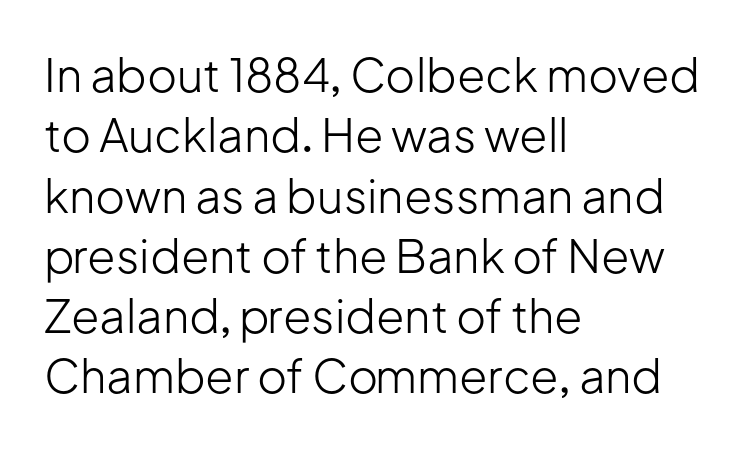
{"serif": "no", "italic": "no", "bold": "no", "weight": "light", "width": "normal", "stroke_contrast": "low", "x_height": "medium", "monospaced": "no", "underline": "no", "align": "left", "line_spacing": "normal", "line_spacing_ratio": 1.31, "letter_spacing": "normal", "letter_spacing_em": 0.0, "glyph_px": 46}
